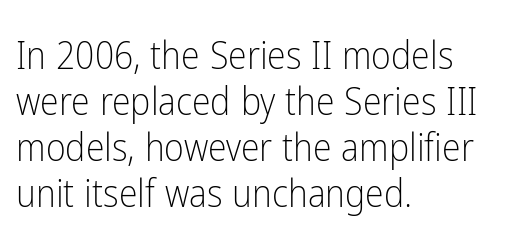
{"serif": "no", "italic": "no", "bold": "no", "weight": "light", "width": "condensed", "stroke_contrast": "low", "x_height": "medium", "monospaced": "no", "underline": "no", "align": "left", "line_spacing_ratio": 1.21, "letter_spacing": "normal", "letter_spacing_em": 0.0, "glyph_px": 38}
